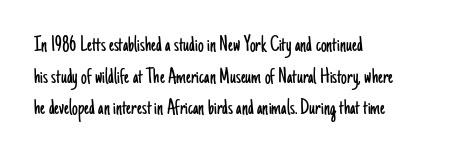
Q: Is the text bold? A: No.
Q: Is the text italic (slanted)? A: No, it is upright.
Q: Is the text underlined? A: No.
Q: How is the paragraph aligned? A: Left-aligned.
Q: Is the spacing between letters normal or unusually wide? A: Normal.
Q: Is the spacing between lines tight, normal or loose? A: Normal.
